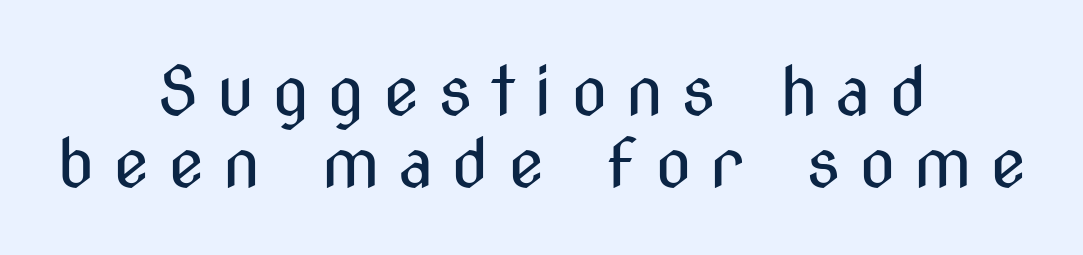
The image shows 67 px regular-weight, condensed sans-serif type, upright; set centered, tight line spacing (1.08x), unusually wide letter spacing (+0.27 em), not underlined; medium stroke contrast and a medium x-height.
